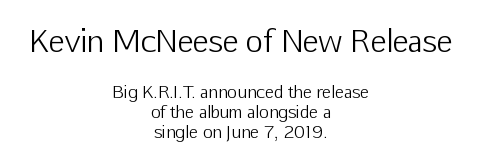
The image shows 30 px light sans-serif type, upright; set centered, line spacing 1.19x, normal letter spacing, not underlined; the first (top) block is 1.76x larger; low stroke contrast and a medium x-height.
